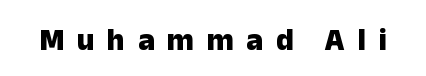
Style check: upright. Heavy-handed strokes throughout: this text is bold. Any mark beneath the type? The region is blank. Looks like regular typesetting: each glyph gets only the width it needs. Here the glyphs are tracked loosely, breaking word shapes into spaced letters.
